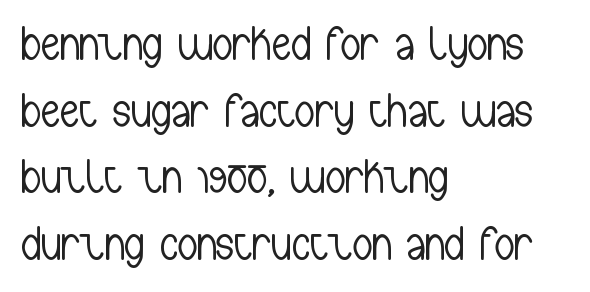
{"serif": "no", "italic": "no", "bold": "no", "weight": "light", "width": "condensed", "stroke_contrast": "low", "x_height": "medium", "monospaced": "no", "underline": "no", "align": "left", "line_spacing": "normal", "line_spacing_ratio": 1.36, "letter_spacing": "normal", "letter_spacing_em": 0.0, "glyph_px": 49}
